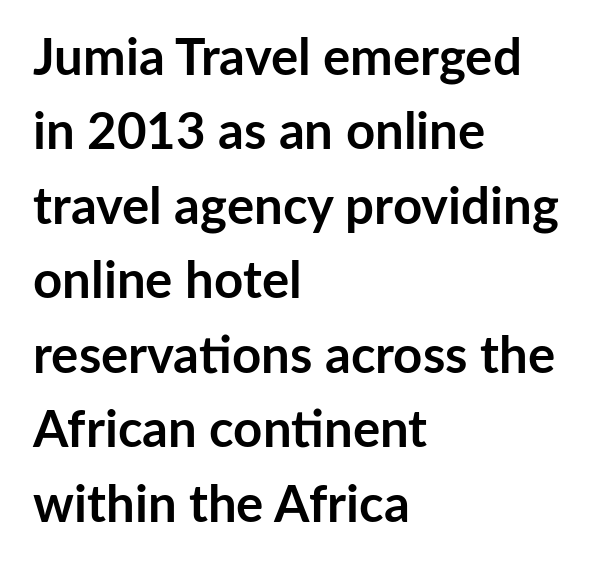
The image shows 51 px semibold sans-serif type, upright; set left-aligned, normal line spacing (1.46x), normal letter spacing, not underlined; low stroke contrast and a medium x-height.
